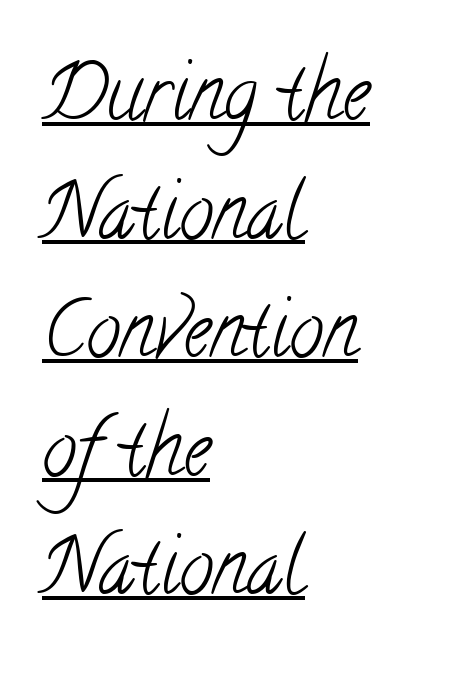
The passage shown has conventional tracking throughout. The face looks like a standard text weight, possibly lighter. In CSS terms this would be text-align: left. Is this a fixed-width face? No — the glyphs have proportional, varying widths.
